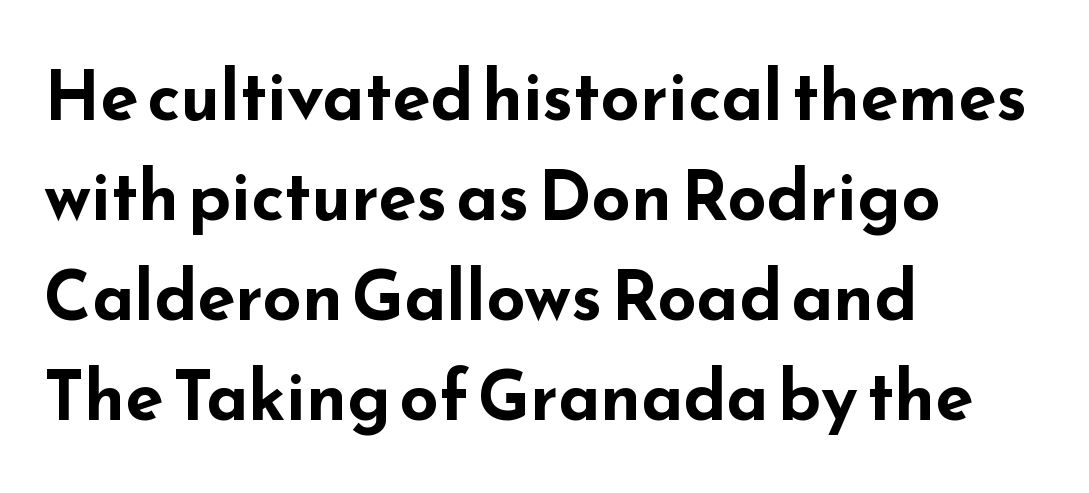
{"serif": "no", "italic": "no", "bold": "yes", "weight": "bold", "width": "wide", "stroke_contrast": "low", "x_height": "small", "monospaced": "no", "underline": "no", "align": "left", "line_spacing": "normal", "line_spacing_ratio": 1.45, "letter_spacing": "normal", "letter_spacing_em": 0.0, "glyph_px": 69}
